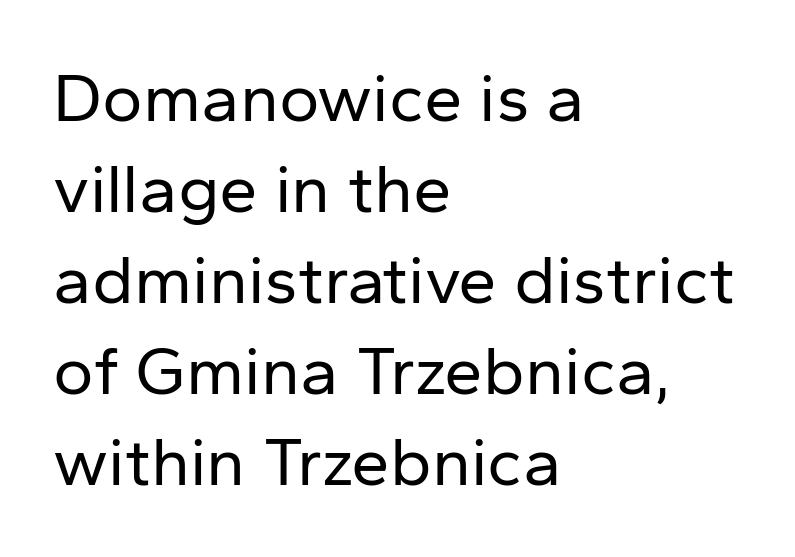
Stroke mass is kept to a normal reading level or below. You can tell from the bare stems that sans-serif type was used. Rendered with straight, roman letterforms. No word sits above an underline.
